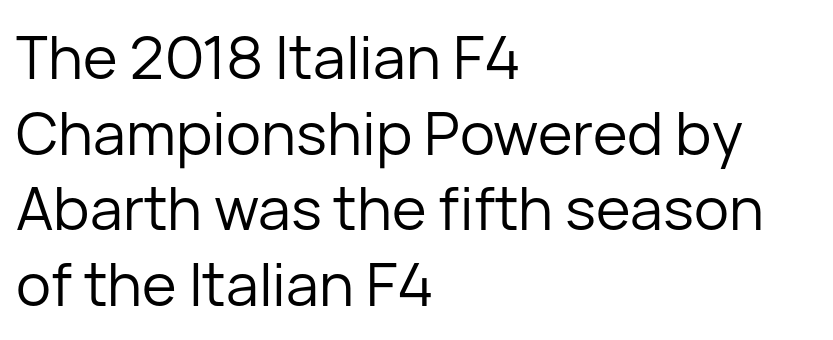
{"serif": "no", "italic": "no", "bold": "no", "weight": "regular", "width": "normal", "stroke_contrast": "low", "x_height": "medium", "monospaced": "no", "underline": "no", "align": "left", "line_spacing": "normal", "line_spacing_ratio": 1.28, "letter_spacing": "normal", "letter_spacing_em": 0.0, "glyph_px": 59}
